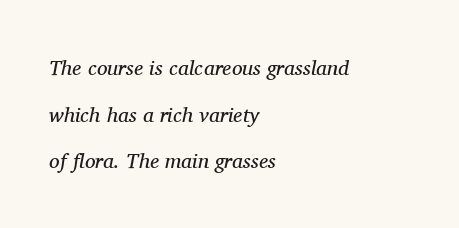
Q: Is the text bold? A: No.
Q: Is the text italic (slanted)? A: Yes, it leans right by about 11 degrees.
Q: Is the text underlined? A: No.
Q: How is the paragraph aligned? A: Left-aligned.
Q: Is the spacing between letters normal or unusually wide? A: Normal.
Q: Is the spacing between lines tight, normal or loose? A: Loose.
